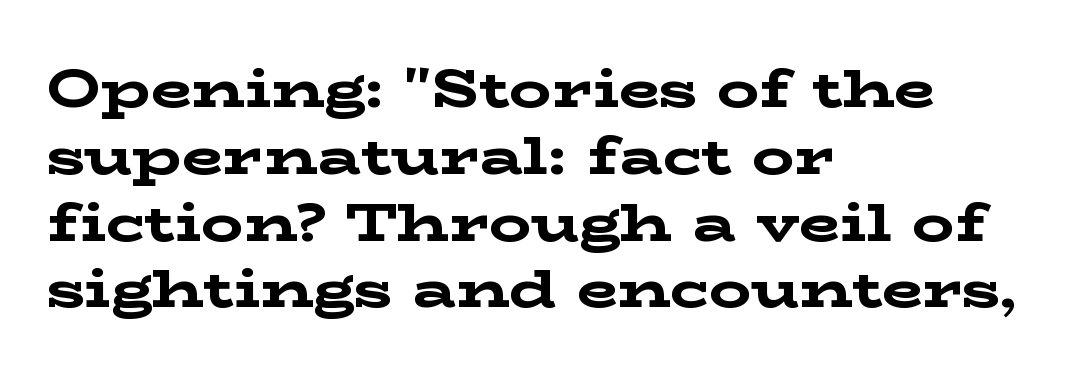
Horizontal bands of white between lines are of average thickness. These lines are rendered in a variable-pitch font. Every character sits straight up, as roman type does. Typographic density is high because the face is bold. Typographically, this falls in the serif category. Nothing unusual about the tracking: characters are spaced as the font intends.
